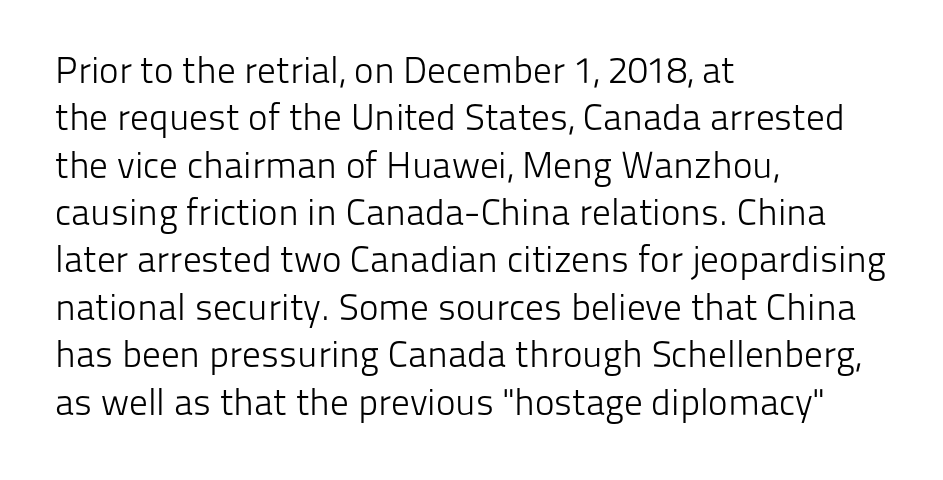
{"serif": "no", "italic": "no", "bold": "no", "weight": "light", "width": "normal", "stroke_contrast": "low", "x_height": "medium", "monospaced": "no", "underline": "no", "align": "left", "line_spacing": "normal", "line_spacing_ratio": 1.28, "letter_spacing": "normal", "letter_spacing_em": 0.0, "glyph_px": 37}
